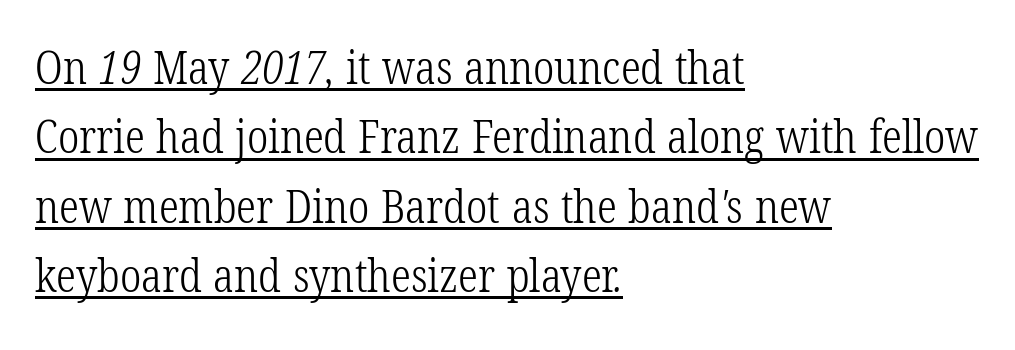
The glyphs are accompanied by a horizontal stroke just below them. The letters sit at their default tracking, neither squeezed nor spread. This sample is left-justified, so line endings fall wherever the words run out. In terms of leading, this rendering sits right in the middle.
